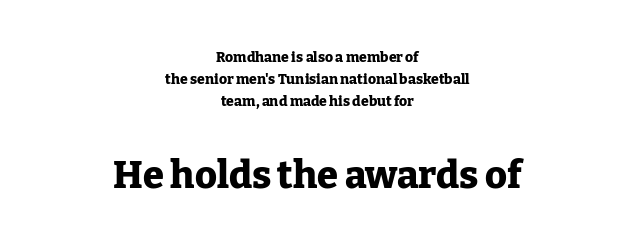
{"serif": "yes", "italic": "no", "bold": "yes", "weight": "heavy", "width": "normal", "stroke_contrast": "low", "x_height": "medium", "monospaced": "no", "underline": "no", "align": "center", "line_spacing": "normal", "line_spacing_ratio": 1.57, "letter_spacing": "normal", "letter_spacing_em": 0.0, "larger_block": "second", "size_ratio": 2.71, "glyph_px": 38}
